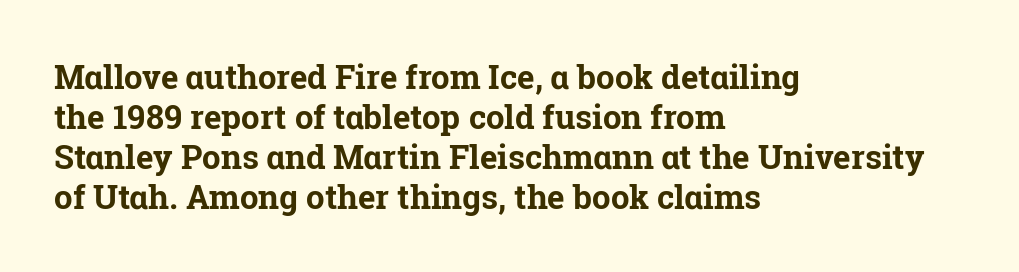
{"serif": "yes", "italic": "no", "bold": "yes", "weight": "bold", "width": "normal", "stroke_contrast": "low", "x_height": "medium", "monospaced": "no", "underline": "no", "align": "left", "line_spacing_ratio": 1.21, "letter_spacing": "normal", "letter_spacing_em": 0.0, "glyph_px": 33}
